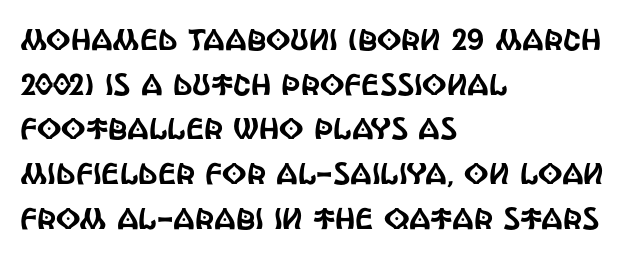
{"serif": "no", "italic": "no", "width": "condensed", "x_height": "large", "monospaced": "no", "underline": "no", "align": "left", "line_spacing": "normal", "line_spacing_ratio": 1.49, "letter_spacing": "normal", "letter_spacing_em": 0.0, "glyph_px": 30}
